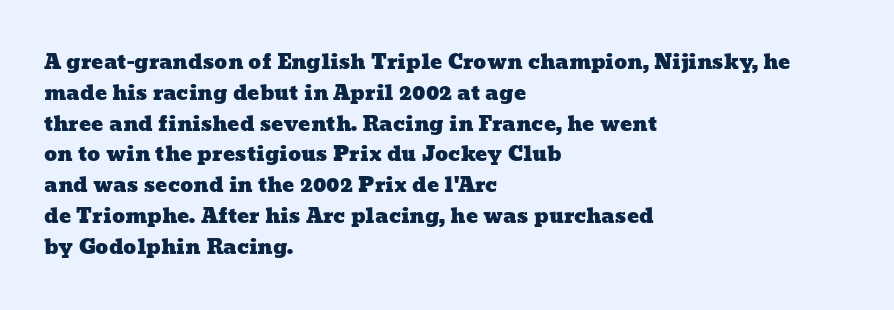
Q: Is the text underlined? A: No.
Q: How is the paragraph aligned? A: Left-aligned.
Q: Is the spacing between letters normal or unusually wide? A: Normal.
Q: Is the spacing between lines tight, normal or loose? A: Normal.
